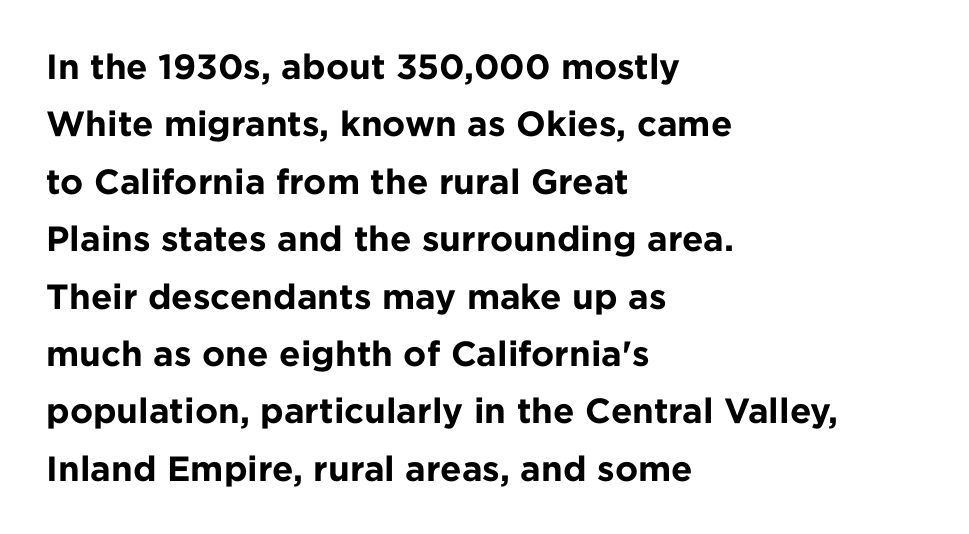
Check the space under the baseline: it is left empty. Does the copy run flush right? No — it runs flush left. You'd pick this weight for a headline — it's a proper bold. This is the regular roman posture of the typeface. Honestly, the row spacing looks completely unremarkable. The rendering keeps characters at their native spacing.
